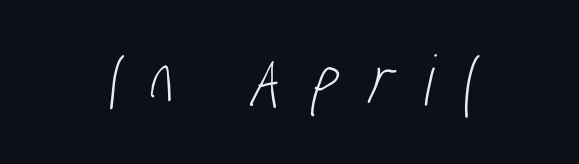
The image shows 69 px light, condensed sans-serif type; set unusually wide letter spacing (+0.45 em), not underlined; low stroke contrast and a large x-height.
